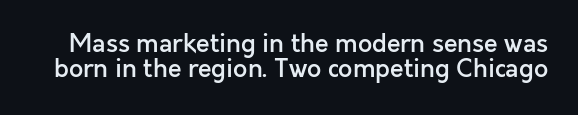
Just letters on the line, the space beneath them empty. The font's upright variant was chosen for this text. As a designer I'd log this as weight 600, semibold. The type is set solid horizontally, with unmodified tracking. Successive baselines arrive quickly, one right under another.
